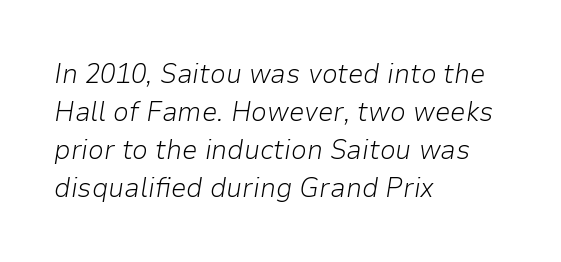
Q: Is the text bold? A: No.
Q: Is the text italic (slanted)? A: Yes, it leans right by about 9 degrees.
Q: Is the text underlined? A: No.
Q: How is the paragraph aligned? A: Left-aligned.
Q: Is the spacing between letters normal or unusually wide? A: Normal.
Q: Is the spacing between lines tight, normal or loose? A: Normal.
Q: Width (condensed, normal, or wide)? A: Normal.
Q: Stroke contrast? A: Low.
Q: x-height? A: Medium.
Q: Monospaced? A: No.
